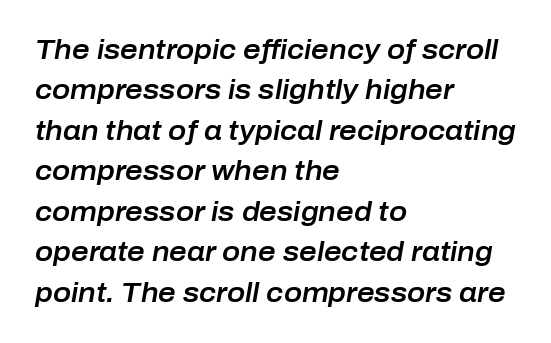
The image shows 27 px text type, italic (leaning right); set left-aligned, normal line spacing (1.5x), normal letter spacing, not underlined.
